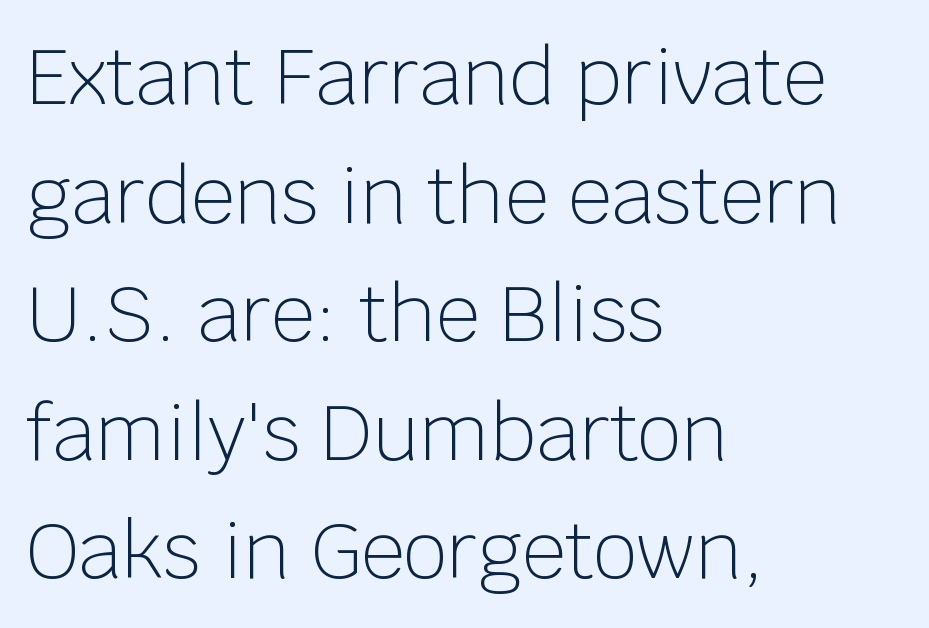
Character widths vary here, with narrow letters taking less room than wide ones. Are there feet on the stems? There aren't — it's a sans. The space between consecutive lines is moderate. A light-to-regular cut is what we see here. The space beneath each line is pristine and unruled. Each word holds together tightly as a unit, with standard inter-letter gaps.
